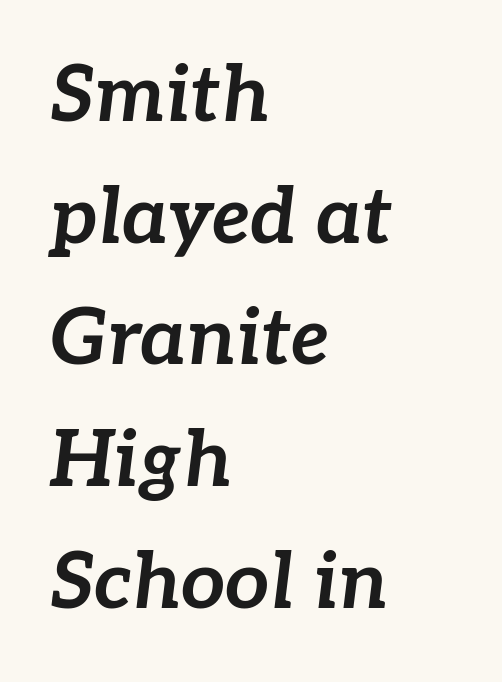
The image shows 78 px bold type, italic (leaning right); set left-aligned, normal line spacing (1.56x), normal letter spacing, not underlined; low stroke contrast and a medium x-height.
